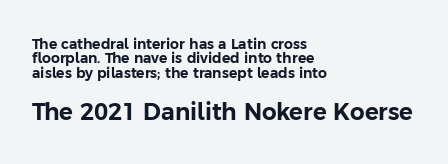
Baseline-to-baseline distance is barely more than the letter height. Standard letterfit; no display-style spreading of the glyphs. These lines stack with their left ends in a neat column. The designer gave the closing block more size than the opening block. The gap between lines stays unmarked.
